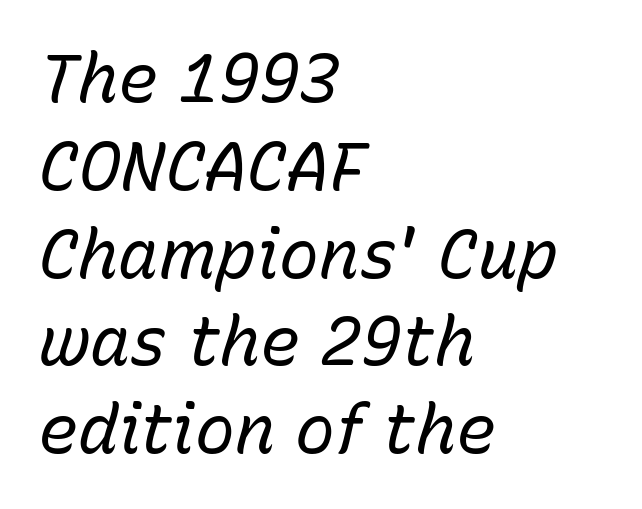
Q: Is the text bold? A: No.
Q: Is the text italic (slanted)? A: Yes, it leans right by about 15 degrees.
Q: Is the text underlined? A: No.
Q: How is the paragraph aligned? A: Left-aligned.
Q: Is the spacing between letters normal or unusually wide? A: Normal.
Q: Is the spacing between lines tight, normal or loose? A: Normal.
Q: Width (condensed, normal, or wide)? A: Normal.
Q: Stroke contrast? A: Low.
Q: x-height? A: Medium.
Q: Monospaced? A: No.
